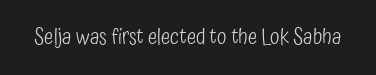
The image shows 22 px text type, upright; set normal letter spacing, not underlined.
